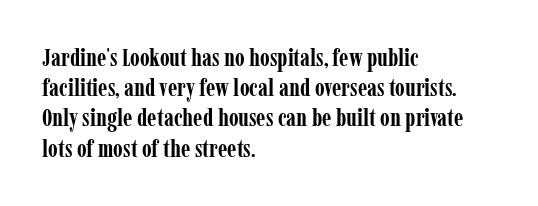
Q: Is the text bold? A: Yes.
Q: Is the text italic (slanted)? A: No, it is upright.
Q: Is the text underlined? A: No.
Q: How is the paragraph aligned? A: Left-aligned.
Q: Is the spacing between letters normal or unusually wide? A: Normal.
